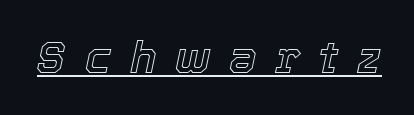
Q: Is the text italic (slanted)? A: Yes, it leans right by about 12 degrees.
Q: Is the text underlined? A: Yes.
Q: Is the spacing between letters normal or unusually wide? A: Unusually wide.
Q: Width (condensed, normal, or wide)? A: Normal.
Q: x-height? A: Medium.
Q: Monospaced? A: No.
